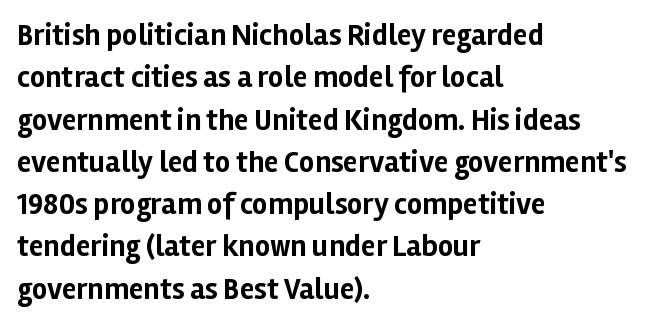
The face used here is a sans, in the tradition of grotesques and geometrics. Style check: upright. In terms of leading, this rendering sits right in the middle. The space directly below the letters is spotless. Looks like regular typesetting: each glyph gets only the width it needs.
